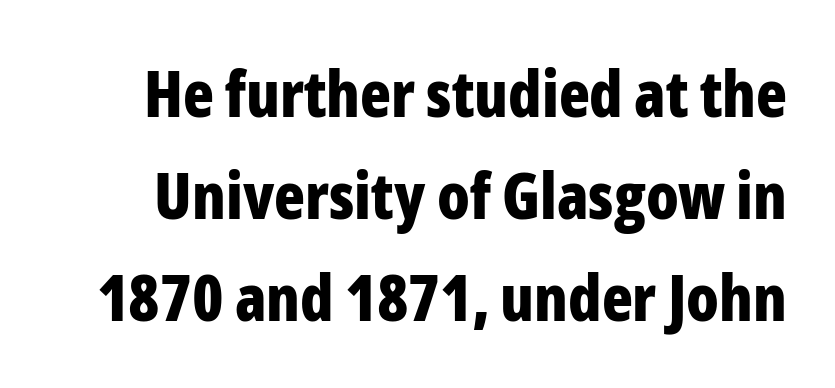
{"serif": "no", "italic": "no", "bold": "yes", "weight": "bold", "width": "condensed", "stroke_contrast": "low", "x_height": "medium", "monospaced": "no", "underline": "no", "line_spacing": "normal", "line_spacing_ratio": 1.59, "letter_spacing": "normal", "letter_spacing_em": 0.0, "glyph_px": 64}
